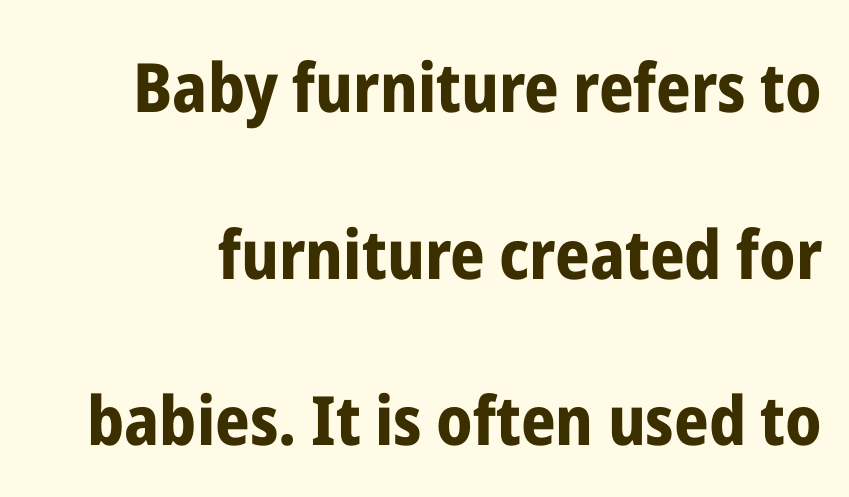
How are the letters spaced? Ordinarily, with no added tracking. Each glyph is drawn with heavy, bold strokes. Is this a fixed-width face? No — the glyphs have proportional, varying widths. Each new line begins a long way beneath the previous one. In terms of posture, this sample is upright.
